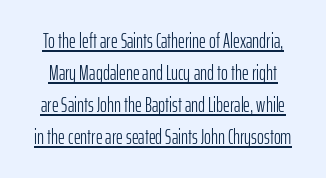
The image shows 21 px text type, upright; set normal line spacing (1.52x), normal letter spacing, underlined.
